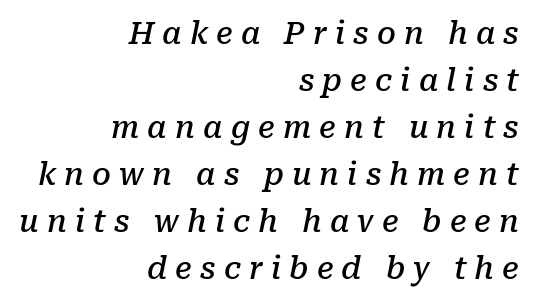
{"serif": "yes", "italic": "yes", "lean": "right", "slant_degrees": 10, "bold": "semi", "weight": "semibold", "width": "normal", "stroke_contrast": "low", "x_height": "medium", "monospaced": "no", "underline": "no", "align": "right", "line_spacing": "normal", "line_spacing_ratio": 1.57, "letter_spacing": "wide", "letter_spacing_em": 0.27, "glyph_px": 30}
